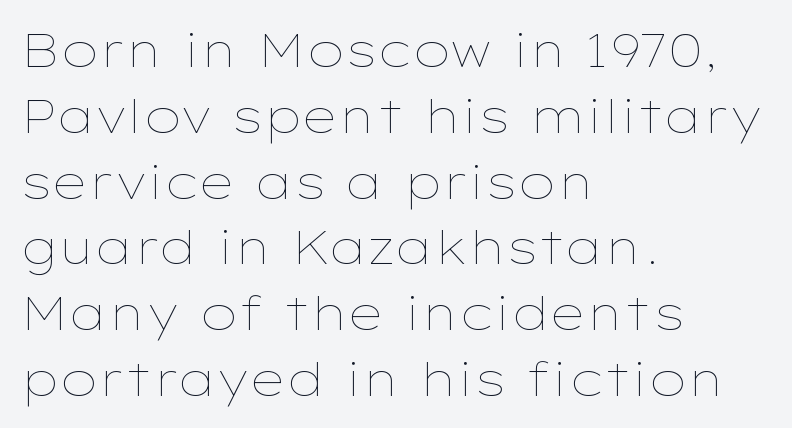
Q: Is the text bold? A: No.
Q: Is the text italic (slanted)? A: No, it is upright.
Q: Is the text underlined? A: No.
Q: How is the paragraph aligned? A: Left-aligned.
Q: Is the spacing between letters normal or unusually wide? A: Normal.
Q: Is the spacing between lines tight, normal or loose? A: Normal.
Q: Width (condensed, normal, or wide)? A: Wide.
Q: Stroke contrast? A: Low.
Q: x-height? A: Medium.
Q: Monospaced? A: No.
